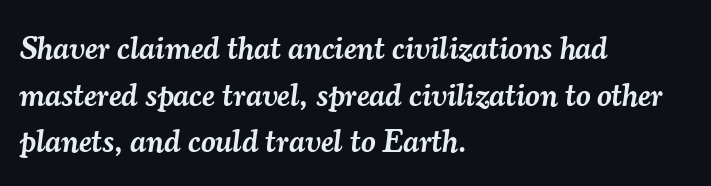
Q: Is the text bold? A: Semi-bold.
Q: Is the text italic (slanted)? A: Yes, it leans right by about 7 degrees.
Q: Is the typeface a serif or a sans-serif typeface? A: Serif.
Q: Is the text underlined? A: No.
Q: How is the paragraph aligned? A: Left-aligned.
Q: Is the spacing between letters normal or unusually wide? A: Normal.
Q: Is the spacing between lines tight, normal or loose? A: Normal.
Q: Width (condensed, normal, or wide)? A: Normal.
Q: Stroke contrast? A: Medium.
Q: x-height? A: Small.
Q: Monospaced? A: No.
